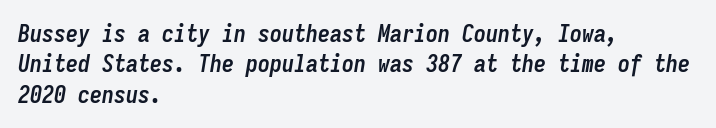
Regular leading. Italic: yes, the glyphs are oblique. Letters rest on an invisible, unmarked baseline. No extra tracking has been applied to these lines.
